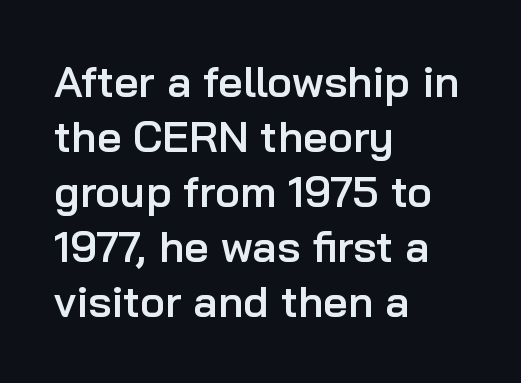
{"serif": "no", "italic": "no", "bold": "semi", "weight": "semibold", "width": "normal", "stroke_contrast": "low", "x_height": "medium", "monospaced": "no", "underline": "no", "align": "left", "line_spacing": "normal", "line_spacing_ratio": 1.28, "letter_spacing": "normal", "letter_spacing_em": 0.0, "glyph_px": 43}
